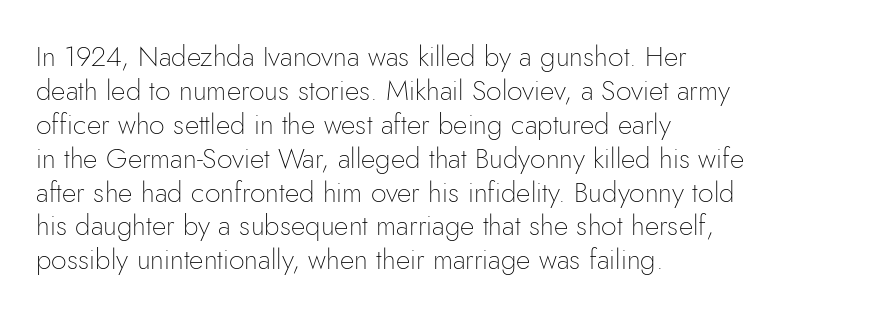
{"serif": "no", "italic": "no", "bold": "no", "weight": "thin", "width": "normal", "stroke_contrast": "low", "x_height": "small", "monospaced": "no", "underline": "no", "align": "left", "line_spacing_ratio": 1.21, "letter_spacing": "normal", "letter_spacing_em": 0.0, "glyph_px": 28}
